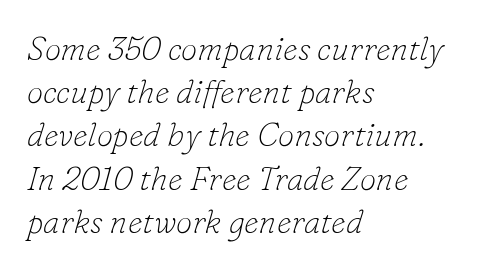
Q: Is the text bold? A: No.
Q: Is the text italic (slanted)? A: Yes, it leans right by about 16 degrees.
Q: Is the typeface a serif or a sans-serif typeface? A: Serif.
Q: Is the text underlined? A: No.
Q: How is the paragraph aligned? A: Left-aligned.
Q: Is the spacing between letters normal or unusually wide? A: Normal.
Q: Is the spacing between lines tight, normal or loose? A: Normal.
Q: Width (condensed, normal, or wide)? A: Normal.
Q: Stroke contrast? A: Low.
Q: x-height? A: Small.
Q: Monospaced? A: No.
